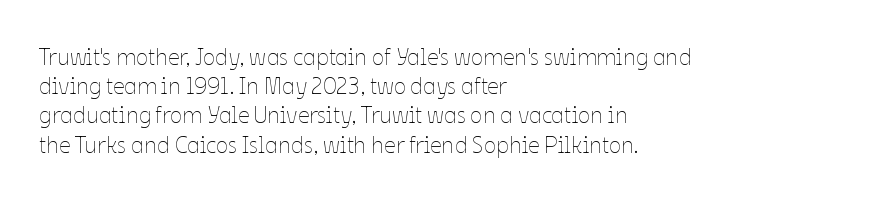
{"italic": "no", "bold": "no", "underline": "no", "align": "left", "line_spacing": "normal", "line_spacing_ratio": 1.27, "letter_spacing": "normal", "letter_spacing_em": 0.0, "glyph_px": 23}
